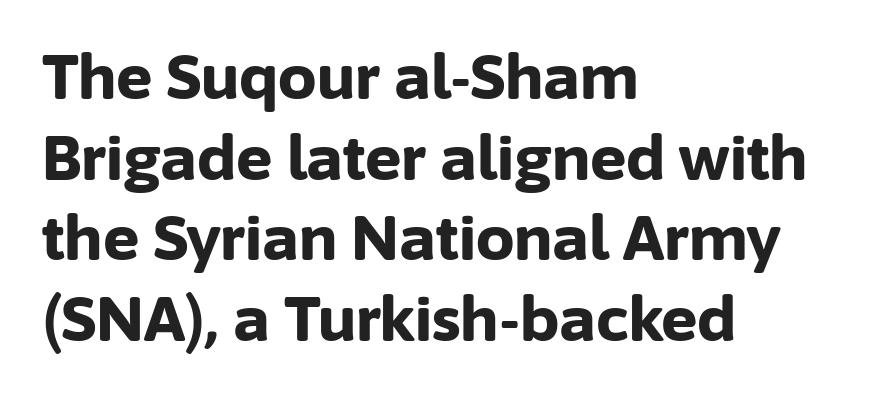
Q: Is the text bold? A: Yes.
Q: Is the text italic (slanted)? A: No, it is upright.
Q: Is the typeface a serif or a sans-serif typeface? A: Sans-serif.
Q: Is the text underlined? A: No.
Q: How is the paragraph aligned? A: Left-aligned.
Q: Is the spacing between letters normal or unusually wide? A: Normal.
Q: Is the spacing between lines tight, normal or loose? A: Normal.
Q: Width (condensed, normal, or wide)? A: Normal.
Q: Stroke contrast? A: Low.
Q: x-height? A: Medium.
Q: Monospaced? A: No.
